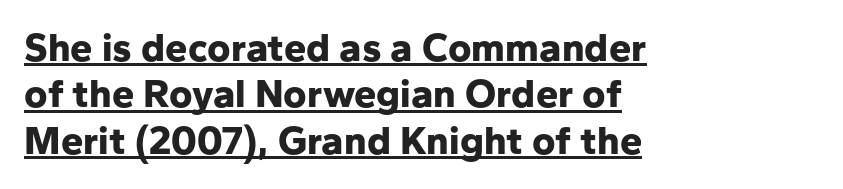
A dark, heavy texture on the line: the type is bold. Is this a fixed-width face? No — the glyphs have proportional, varying widths. Is the letter spacing exaggerated? No — it looks like the ordinary default. You can tell it's not italic because the verticals are truly vertical.
